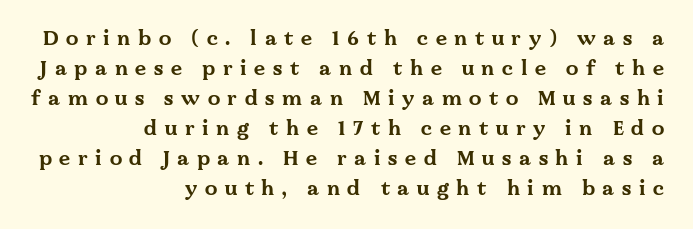
The image shows 20 px bold type, upright; set right-aligned, normal line spacing (1.5x), unusually wide letter spacing (+0.38 em), not underlined.
